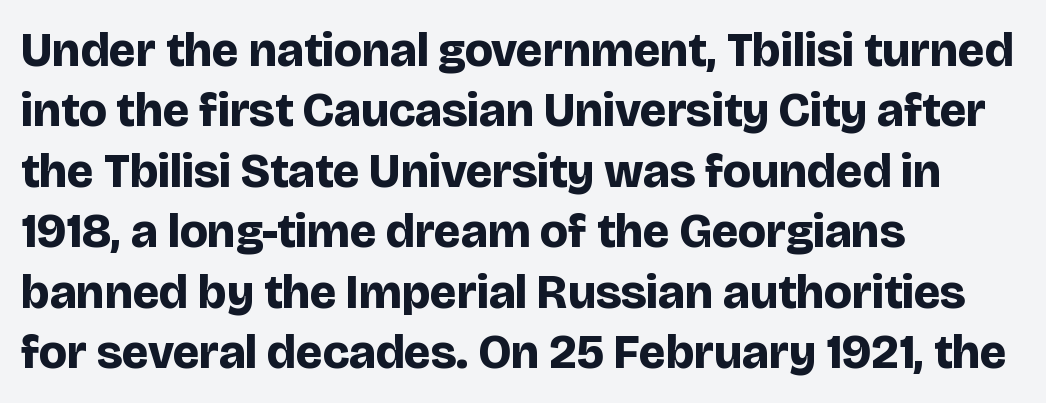
The letters advance in unequal steps, a hallmark of proportional type. No extra tracking has been applied to these lines. Are there feet on the stems? There aren't — it's a sans. The zone under the glyphs is completely vacant. Each new line begins a customary step beneath the previous one.
